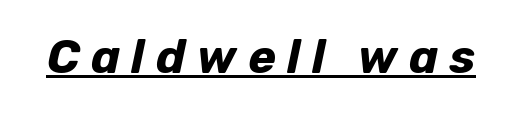
{"italic": "yes", "lean": "right", "slant_degrees": 12, "bold": "yes", "weight": "bold", "width": "normal", "stroke_contrast": "low", "x_height": "medium", "monospaced": "no", "underline": "yes", "letter_spacing": "wide", "letter_spacing_em": 0.24, "glyph_px": 47}
